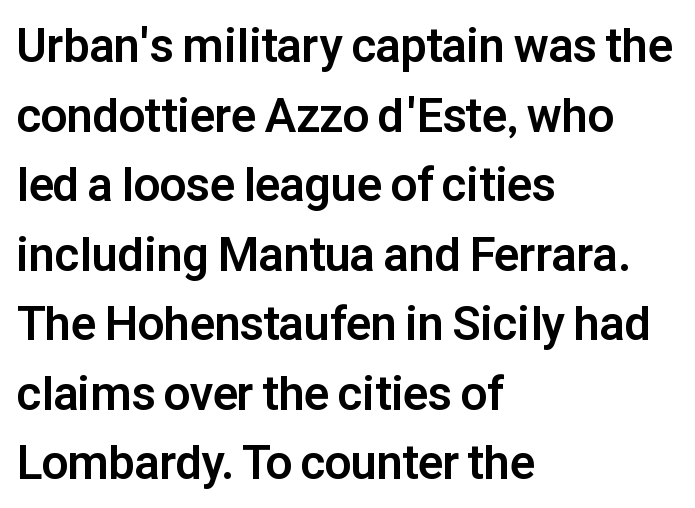
The image shows 47 px bold sans-serif type, upright; set left-aligned, normal line spacing (1.48x), normal letter spacing, not underlined; low stroke contrast and a medium x-height.
